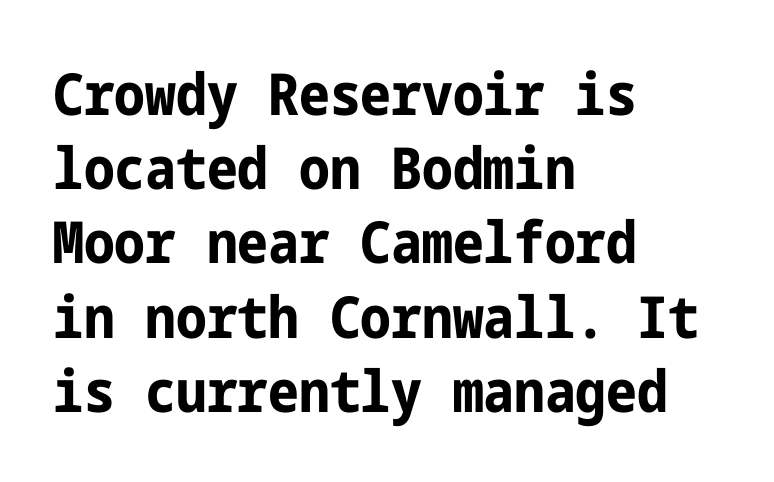
The image shows 58 px bold, condensed sans-serif type, upright; set left-aligned, normal line spacing (1.28x), normal letter spacing, not underlined; low stroke contrast and a medium x-height.
